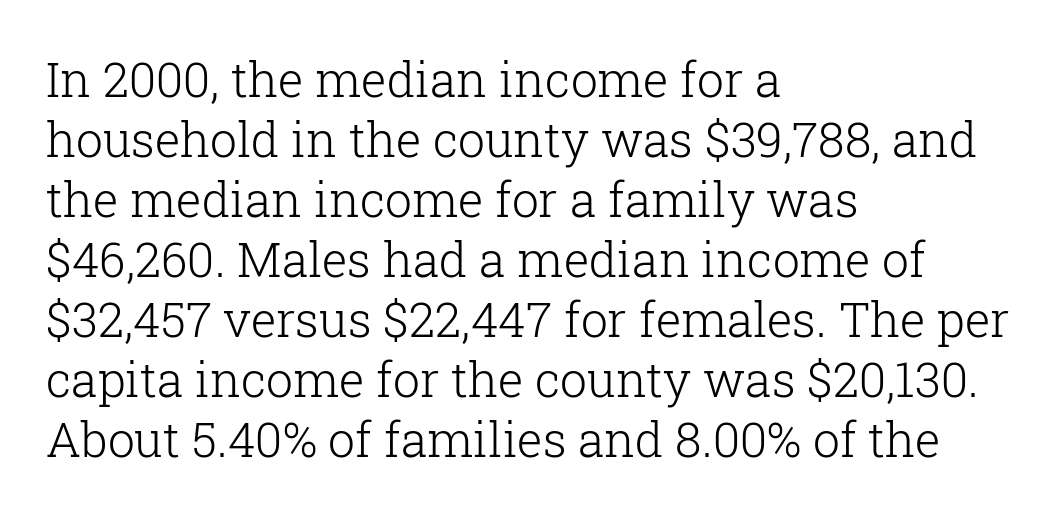
The image shows 48 px light serif type, upright; set left-aligned, normal line spacing (1.25x), normal letter spacing, not underlined; low stroke contrast and a medium x-height.
